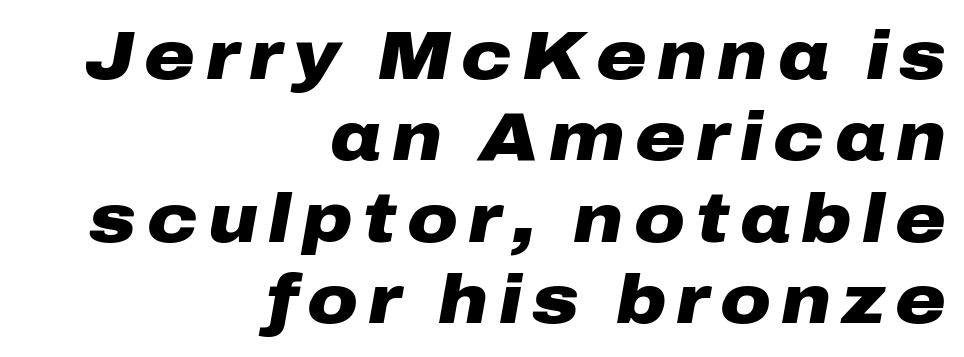
{"italic": "yes", "lean": "right", "slant_degrees": 10, "bold": "yes", "weight": "heavy", "width": "wide", "stroke_contrast": "low", "x_height": "medium", "monospaced": "no", "underline": "no", "align": "right", "line_spacing_ratio": 1.18, "glyph_px": 69}
